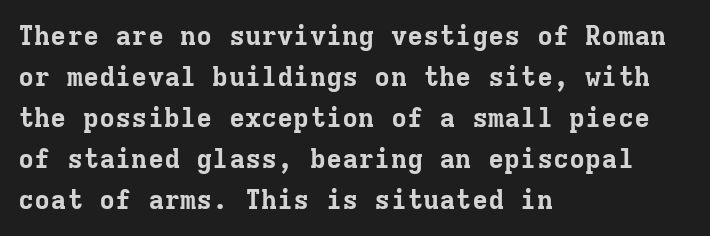
Line beginnings align vertically; line endings do not. Between one letter and the next there's only the usual sliver of space. Notice how descenders clear the ascenders below comfortably — that's standard leading. Does the lettering tilt? It doesn't — this is upright. Letters rest on an invisible, unmarked baseline.
